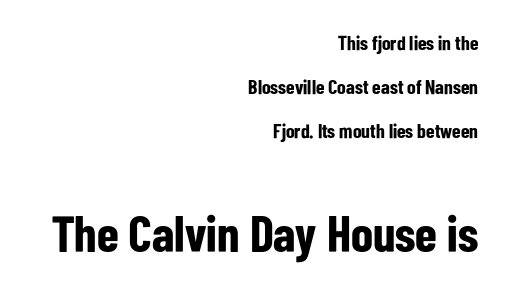
This is heavy type, rendered in bold. Is there any slant? The stems are plumb. Clear beneath every line of the passage. Proportional: the letters do not fall into vertical columns. The vertical gap from one line to the next is large. Is this a sans? Yes — the strokes have no serifs.
